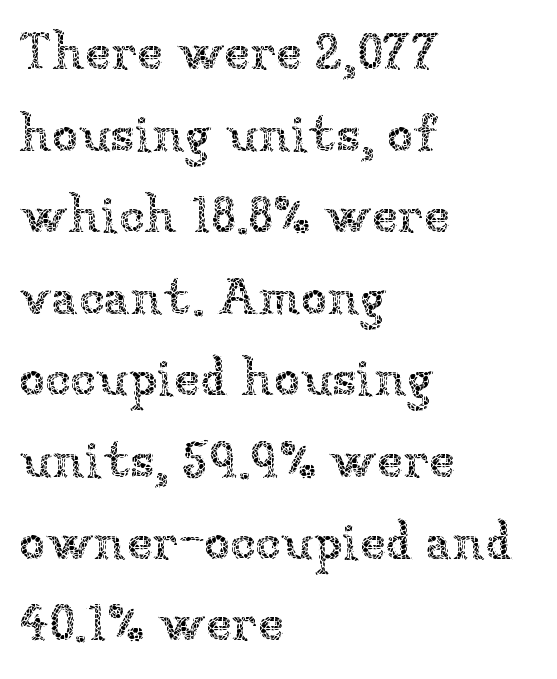
Q: Is the text bold? A: No.
Q: Is the text italic (slanted)? A: No, it is upright.
Q: Is the text underlined? A: No.
Q: How is the paragraph aligned? A: Left-aligned.
Q: Is the spacing between letters normal or unusually wide? A: Normal.
Q: Is the spacing between lines tight, normal or loose? A: Normal.
Q: Width (condensed, normal, or wide)? A: Normal.
Q: Stroke contrast? A: Low.
Q: x-height? A: Medium.
Q: Monospaced? A: No.
